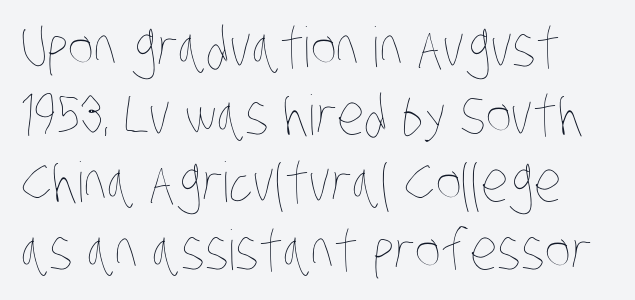
Nothing heavy about these letters — not bold at all. The foot of each line stays bare and open. Varying glyph widths throughout — classic text-font behaviour. Is the letter spacing exaggerated? No — it looks like the ordinary default.
